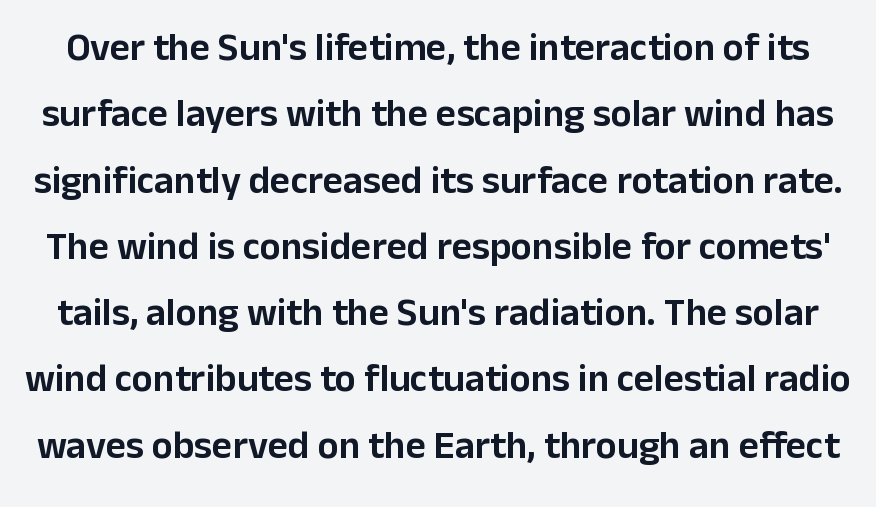
{"serif": "no", "italic": "no", "width": "normal", "stroke_contrast": "low", "x_height": "medium", "monospaced": "no", "underline": "no", "line_spacing": "normal", "line_spacing_ratio": 1.7, "letter_spacing": "normal", "letter_spacing_em": 0.0, "glyph_px": 39}
